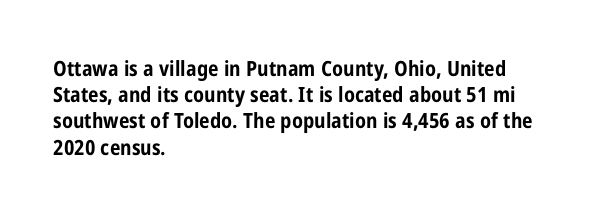
The image shows 21 px bold type, upright; set left-aligned, normal line spacing (1.25x), normal letter spacing, not underlined.
